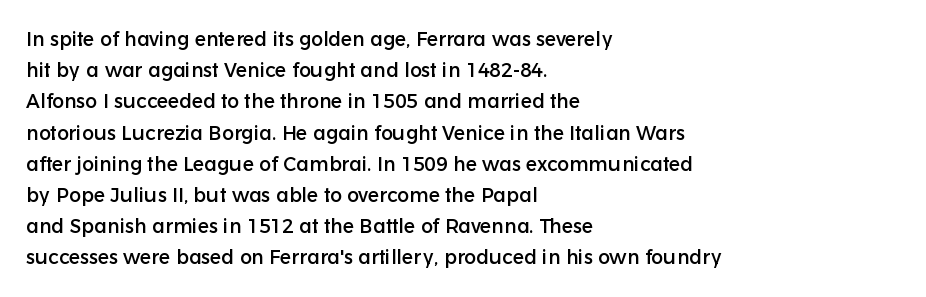
Q: Is the text italic (slanted)? A: No, it is upright.
Q: Is the text underlined? A: No.
Q: How is the paragraph aligned? A: Left-aligned.
Q: Is the spacing between letters normal or unusually wide? A: Normal.
Q: Is the spacing between lines tight, normal or loose? A: Normal.
